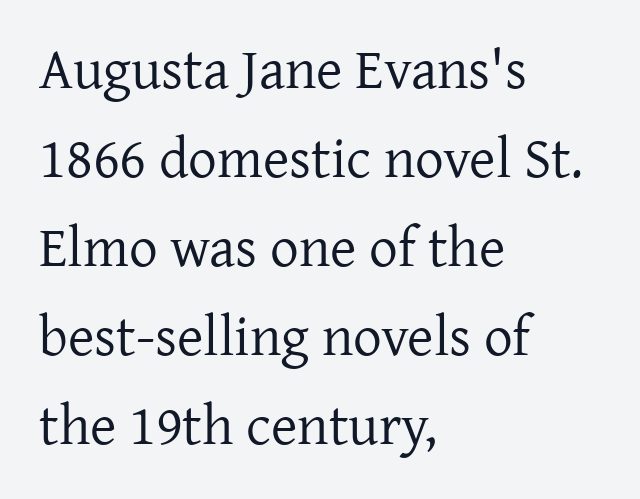
Decoration check: the copy has no underline. A roman cut, with each character standing at attention. Quick note: interline space is typical. This sample has the flowing, uneven cadence of proportional lettering. These lines keep a tight, regular rhythm from letter to letter. The typesetting does not lean heavy: it is not bold.
